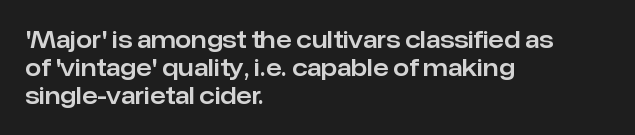
Q: Is the text italic (slanted)? A: No, it is upright.
Q: Is the text underlined? A: No.
Q: How is the paragraph aligned? A: Left-aligned.
Q: Is the spacing between letters normal or unusually wide? A: Normal.
